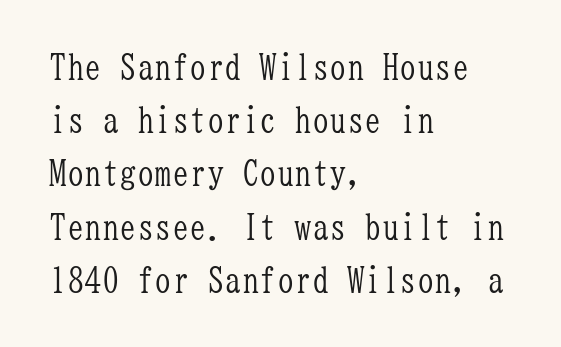
Fixed-width glyphs throughout — classic coding-font behaviour. The rendering uses a moderate line-height, typical for paragraphs. Ascenders rise straight up at ninety degrees. Spacing between characters is what you'd get straight out of the box.
